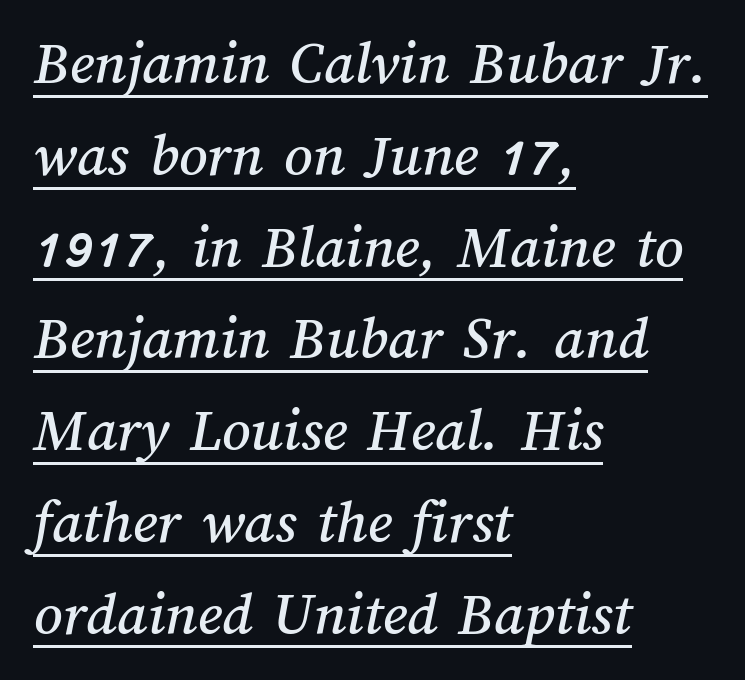
The image shows 62 px text type; set left-aligned, normal line spacing (1.48x), normal letter spacing, underlined; medium stroke contrast and a medium x-height.
